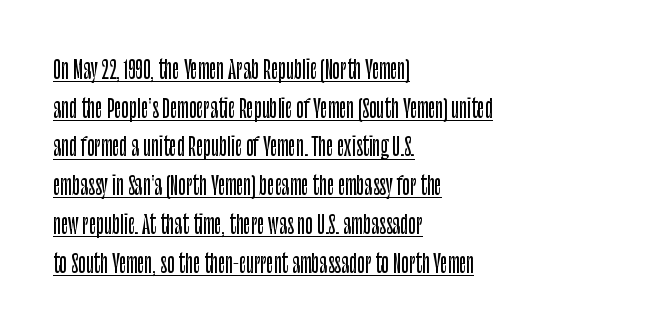
Q: Is the text italic (slanted)? A: No, it is upright.
Q: Is the text underlined? A: Yes.
Q: How is the paragraph aligned? A: Left-aligned.
Q: Is the spacing between letters normal or unusually wide? A: Normal.
Q: Is the spacing between lines tight, normal or loose? A: Normal.
